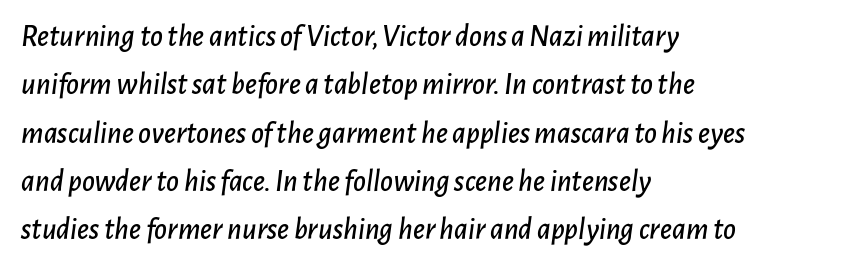
{"italic": "yes", "lean": "right", "slant_degrees": 7, "width": "normal", "stroke_contrast": "low", "x_height": "medium", "monospaced": "no", "underline": "no", "align": "left", "line_spacing": "normal", "line_spacing_ratio": 1.56, "letter_spacing": "normal", "letter_spacing_em": 0.0, "glyph_px": 31}
